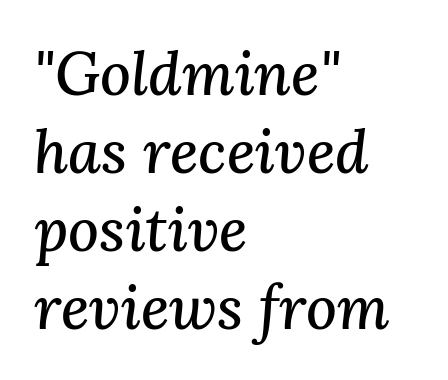
The image shows 60 px serif type, italic (leaning right); set left-aligned, normal line spacing (1.3x), normal letter spacing, not underlined; medium stroke contrast and a medium x-height.
